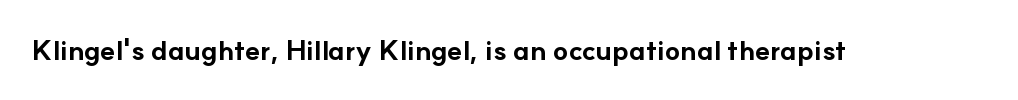
Q: Is the text bold? A: Yes.
Q: Is the text italic (slanted)? A: No, it is upright.
Q: Is the typeface a serif or a sans-serif typeface? A: Sans-serif.
Q: Is the text underlined? A: No.
Q: Is the spacing between letters normal or unusually wide? A: Normal.
Q: Width (condensed, normal, or wide)? A: Normal.
Q: Stroke contrast? A: Low.
Q: x-height? A: Small.
Q: Monospaced? A: No.
